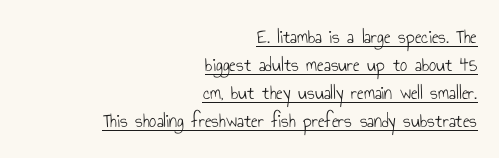
{"italic": "no", "bold": "no", "underline": "yes", "align": "right", "line_spacing": "normal", "line_spacing_ratio": 1.4, "letter_spacing": "normal", "letter_spacing_em": 0.0, "glyph_px": 20}
